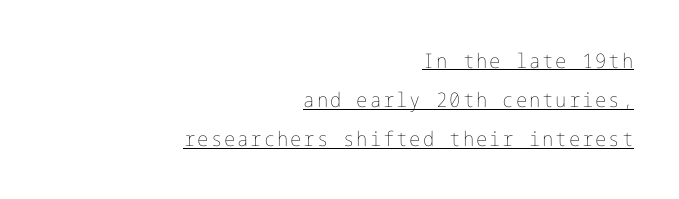
The specimen reads as upright at a glance. The lines in this sample share a right terminus and differ only in where they begin. Vertical spacing — loose. Somebody hit Ctrl+U on this one — the words are underlined. The font is comparable to plain body text, perhaps lighter.
